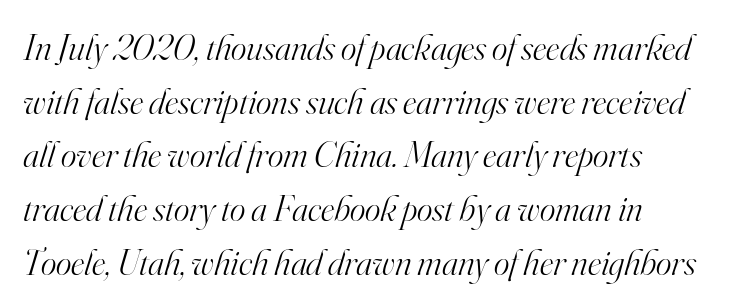
The image shows 37 px light serif type, italic (leaning right); set left-aligned, normal line spacing (1.45x), normal letter spacing, not underlined; high stroke contrast and a small x-height.
